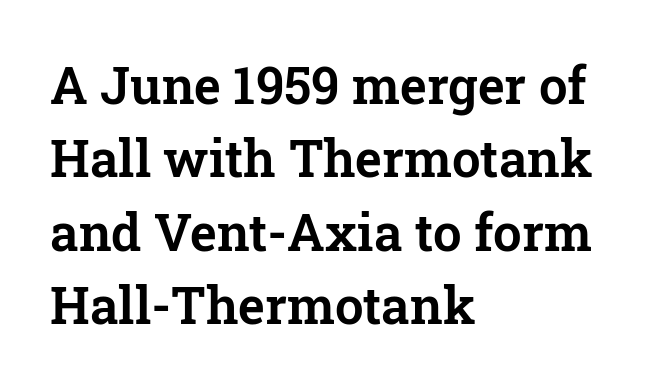
Q: Is the text italic (slanted)? A: No, it is upright.
Q: Is the typeface a serif or a sans-serif typeface? A: Serif.
Q: Is the text underlined? A: No.
Q: How is the paragraph aligned? A: Left-aligned.
Q: Is the spacing between letters normal or unusually wide? A: Normal.
Q: Is the spacing between lines tight, normal or loose? A: Normal.
Q: Width (condensed, normal, or wide)? A: Normal.
Q: Stroke contrast? A: Low.
Q: x-height? A: Medium.
Q: Monospaced? A: No.
